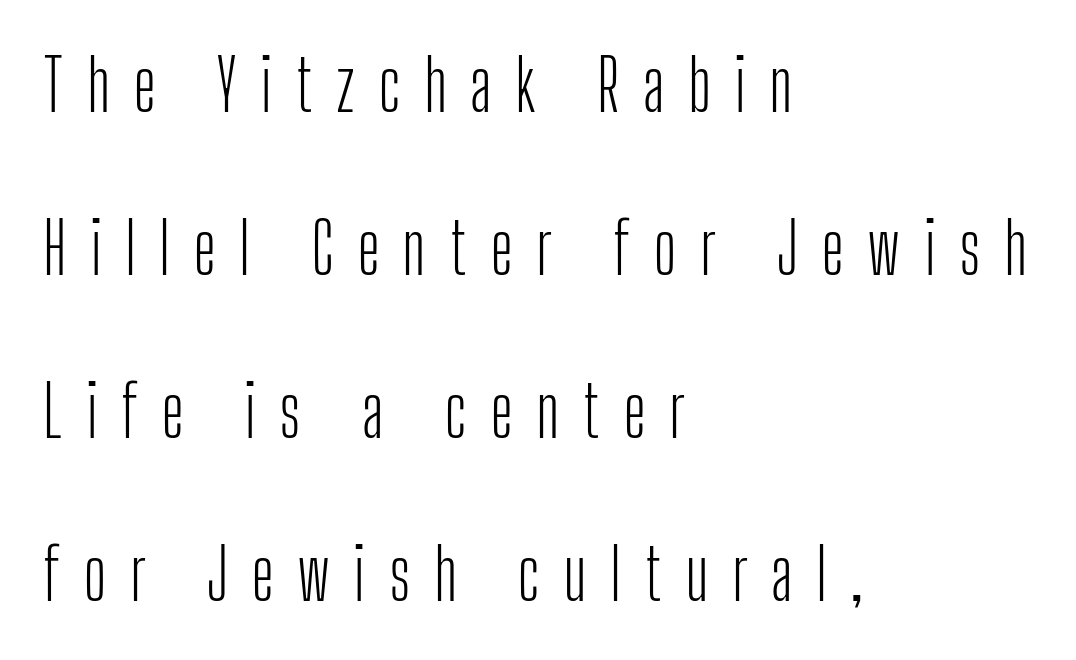
Ink coverage per letter is moderate at most. Students, note that the glyphs here are deliberately spaced far apart. Honestly, the rows look like they've been pulled way apart. The passage shown is typeset with a sans-serif family.
